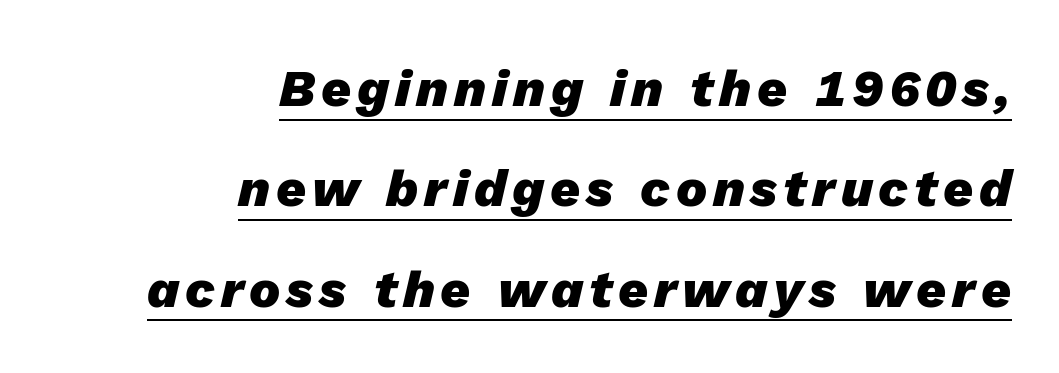
The rendering uses a large line-height, opening up the rows. A typographer would call this underscored text. The typesetter chose a ragged-left arrangement here. The specimen reads as italic at a glance.
